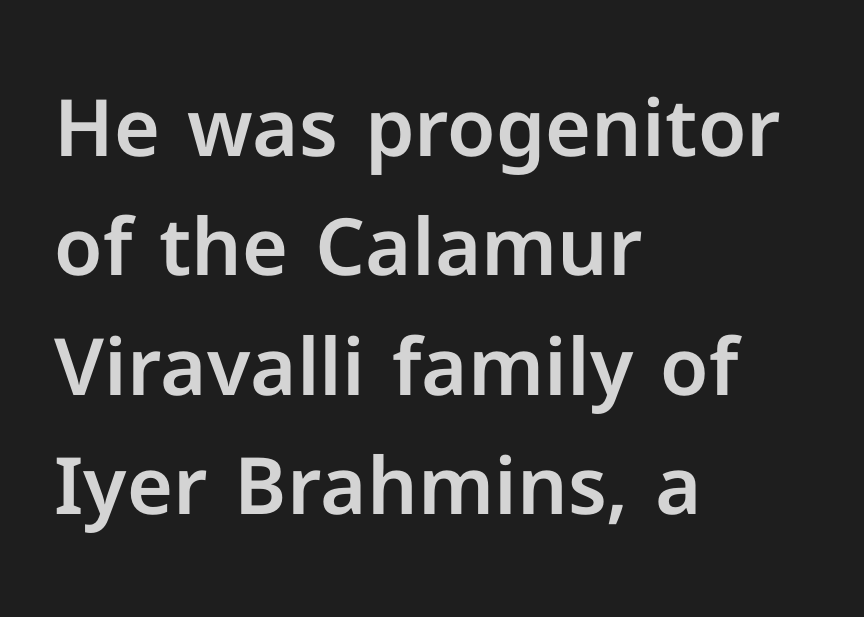
The image shows 79 px sans-serif type, upright; set left-aligned, normal line spacing (1.51x), normal letter spacing, not underlined; low stroke contrast and a medium x-height.
